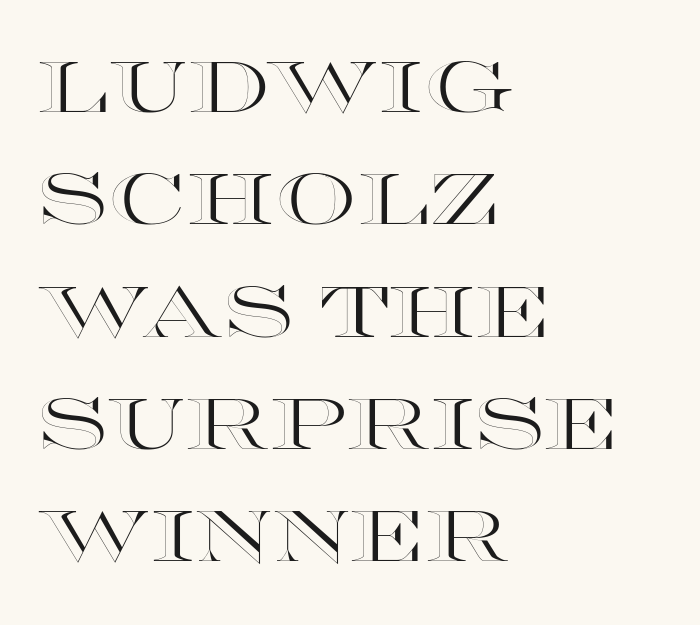
The image shows 72 px wide type, upright; set left-aligned, normal line spacing (1.56x), normal letter spacing, not underlined; a large x-height.
